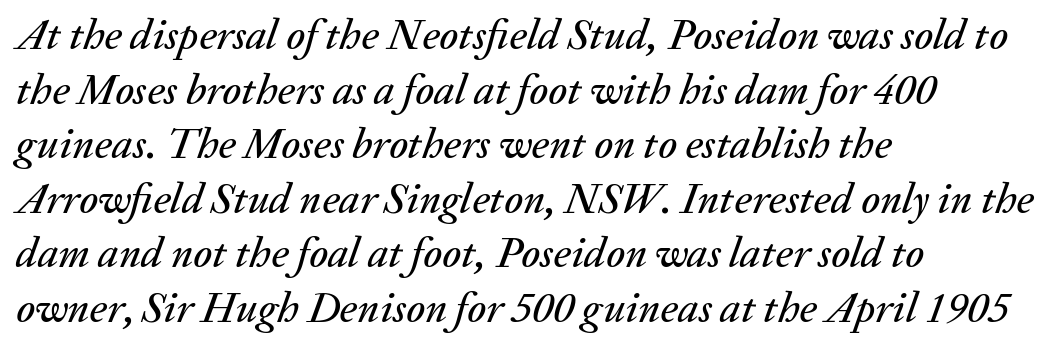
Q: Is the text italic (slanted)? A: Yes, it leans right by about 20 degrees.
Q: Is the text underlined? A: No.
Q: How is the paragraph aligned? A: Left-aligned.
Q: Is the spacing between letters normal or unusually wide? A: Normal.
Q: Is the spacing between lines tight, normal or loose? A: Normal.
Q: Width (condensed, normal, or wide)? A: Normal.
Q: Stroke contrast? A: Medium.
Q: x-height? A: Medium.
Q: Monospaced? A: No.
